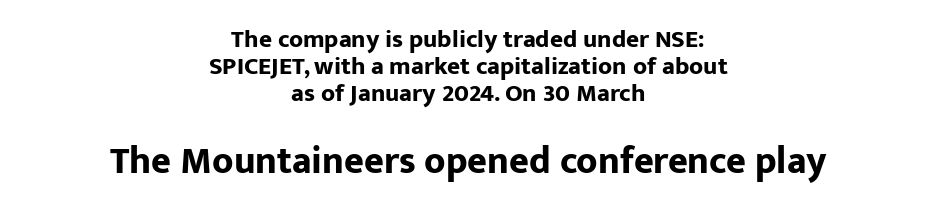
The image shows 38 px bold sans-serif type, upright; set centered, tight line spacing (1.09x), normal letter spacing, not underlined; the second (bottom) block is 1.52x larger; low stroke contrast and a medium x-height.
